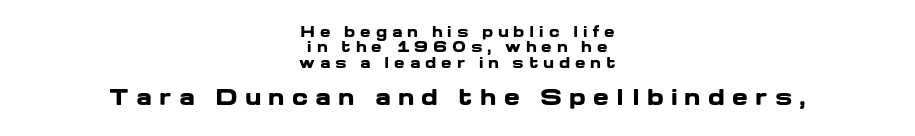
{"italic": "no", "bold": "yes", "underline": "no", "align": "center", "line_spacing": "tight", "line_spacing_ratio": 1.1, "letter_spacing": "wide", "letter_spacing_em": 0.34, "larger_block": "second", "size_ratio": 1.5, "glyph_px": 21}
